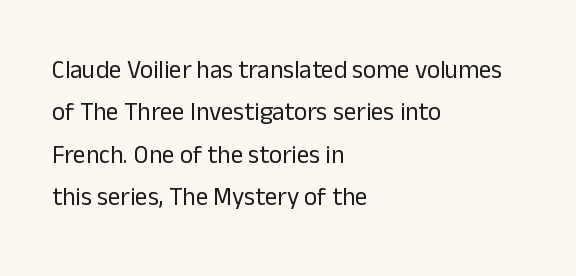
{"italic": "no", "bold": "no", "underline": "no", "align": "left", "line_spacing": "normal", "line_spacing_ratio": 1.7, "letter_spacing": "normal", "letter_spacing_em": 0.0, "glyph_px": 25}
